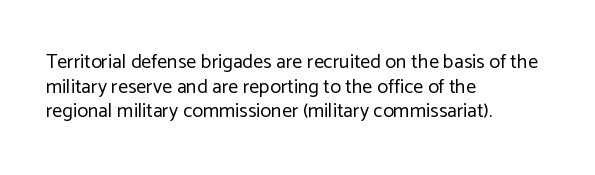
The image shows 20 px text type, upright; set left-aligned, line spacing 1.23x, normal letter spacing, not underlined.
